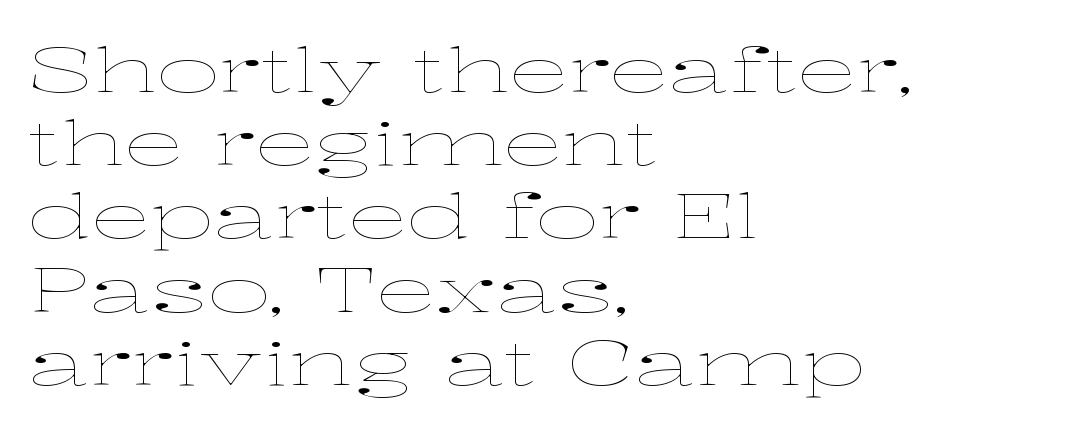
{"italic": "no", "bold": "no", "weight": "thin", "width": "wide", "stroke_contrast": "low", "x_height": "medium", "monospaced": "no", "underline": "no", "align": "left", "line_spacing_ratio": 1.2, "letter_spacing": "normal", "letter_spacing_em": 0.0, "glyph_px": 61}
